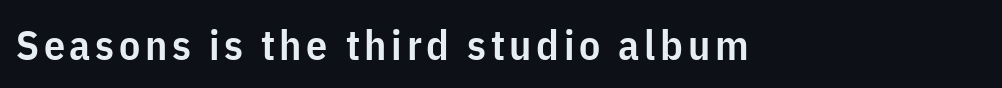
Notice how the stems are strictly vertical — no italics here. The glyphs in this specimen are sans serif. Typographic density is moderately raised because the face is semibold. Underlining? Definitely not there. Is this a fixed-width face? No — the glyphs have proportional, varying widths.
